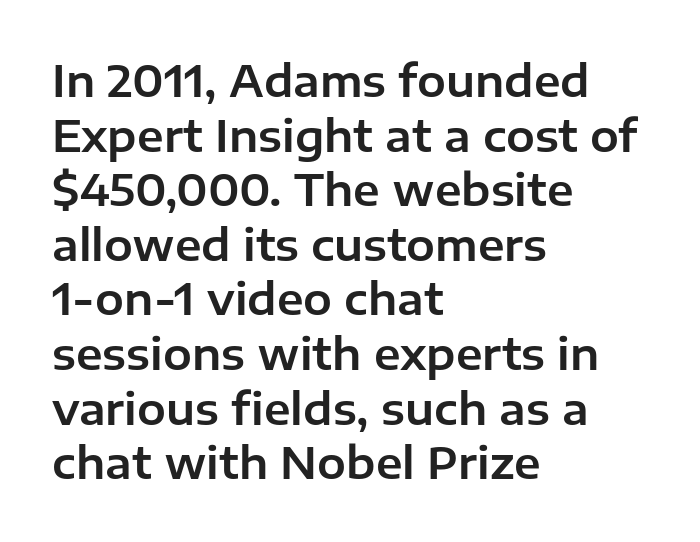
The passage shown is typed in a proportional face where columns would drift. This is roman type, the default non-slanted kind. Nothing unusual about the tracking: characters are spaced as the font intends. Regarding serifs, this sample does without them. Words float on clear page, feet unadorned. The lines in this sample share a left origin and differ only in where they stop.
